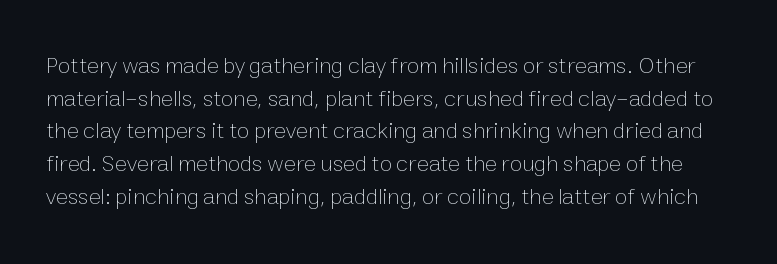
The image shows 23 px text type, upright; set normal line spacing (1.42x), normal letter spacing, not underlined.
